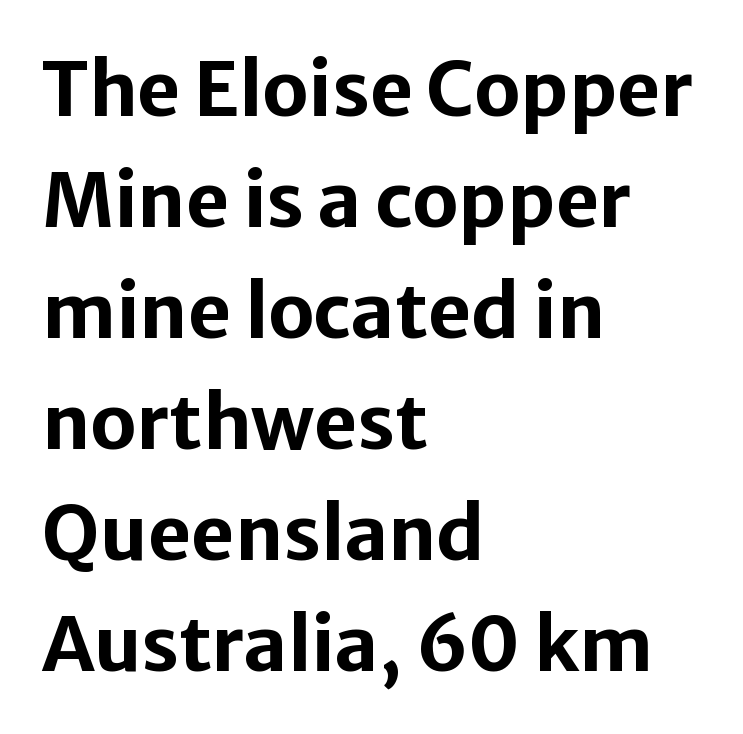
Q: Is the text bold? A: Yes.
Q: Is the text italic (slanted)? A: No, it is upright.
Q: Is the typeface a serif or a sans-serif typeface? A: Sans-serif.
Q: Is the text underlined? A: No.
Q: How is the paragraph aligned? A: Left-aligned.
Q: Is the spacing between letters normal or unusually wide? A: Normal.
Q: Is the spacing between lines tight, normal or loose? A: Normal.
Q: Width (condensed, normal, or wide)? A: Normal.
Q: Stroke contrast? A: Low.
Q: x-height? A: Medium.
Q: Monospaced? A: No.
